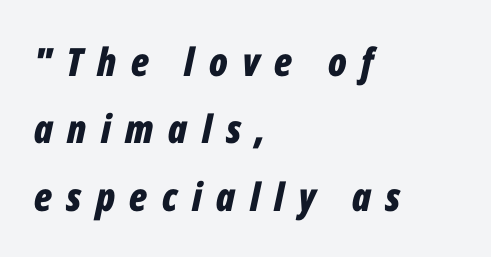
The zone under the glyphs is completely vacant. The strokes are fattened all the way to bold. In terms of letterspacing, this is a distinctly airy, spread setting. The rendering applies a slant to the glyphs. Proportional: the letters do not fall into vertical columns.
